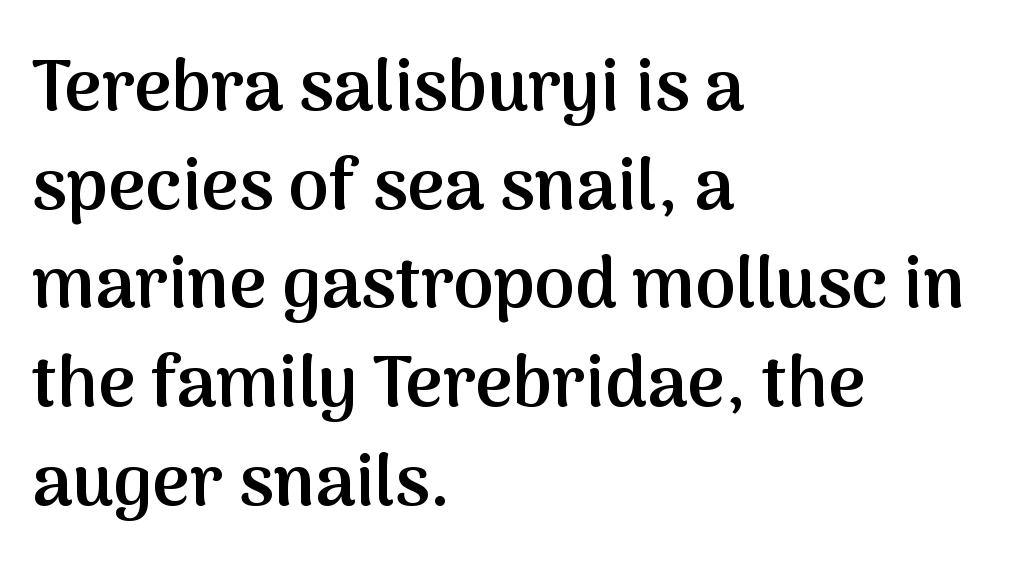
The image shows 72 px semibold sans-serif type, upright; set left-aligned, normal line spacing (1.37x), normal letter spacing, not underlined; medium stroke contrast and a medium x-height.
